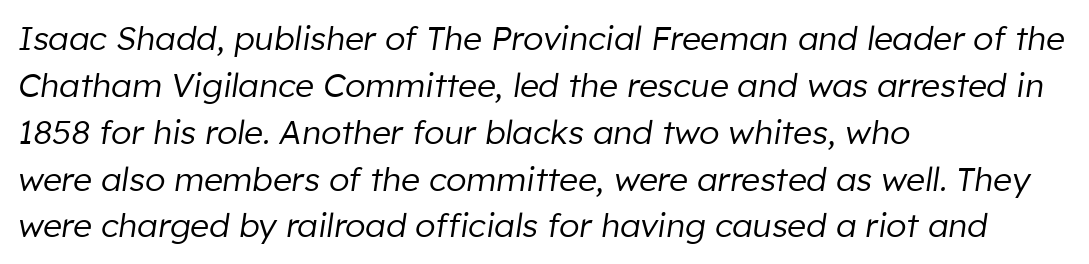
The rag falls on the right side of this text block. Slanted lettering throughout. The leading is moderate, giving the passage an even texture. The horizontal fit of the characters is conventional and even.
